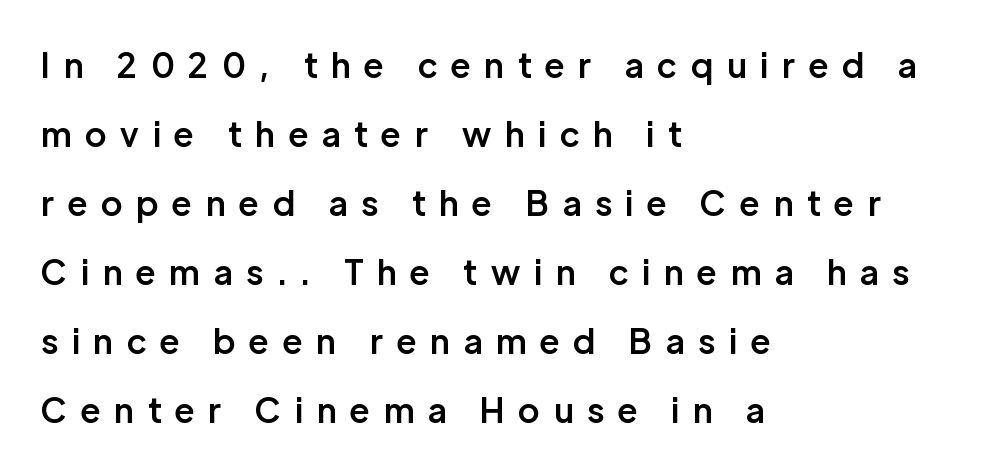
In terms of weight, the rendering is demibold, just under bold. Proportional: the letters do not fall into vertical columns. Every character sits straight up, as roman type does. The passage shown has open, widely tracked lettering throughout. Has an underline been added? It has not. Airy leading.
